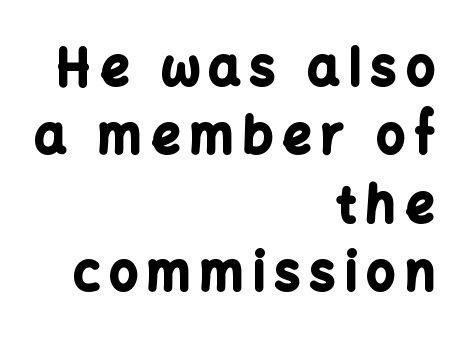
{"serif": "no", "italic": "no", "bold": "yes", "weight": "bold", "width": "normal", "stroke_contrast": "low", "x_height": "medium", "monospaced": "no", "underline": "no", "align": "right", "line_spacing": "normal", "line_spacing_ratio": 1.37, "letter_spacing": "wide", "letter_spacing_em": 0.2, "glyph_px": 50}
